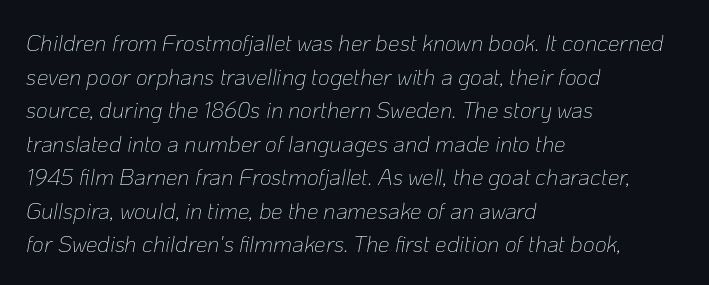
A classic flush-left, rag-right setting is used for this passage. Quick note: italic. Plain, unruled lines of type. No heavy texture on the line: the type isn't bold. The face used here is rendered with its standard letterfit.
